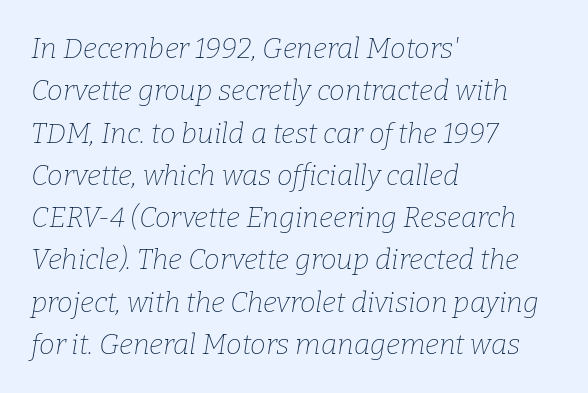
Q: Is the text bold? A: No.
Q: Is the text italic (slanted)? A: Yes, it leans right by about 9 degrees.
Q: Is the typeface a serif or a sans-serif typeface? A: Serif.
Q: Is the text underlined? A: No.
Q: How is the paragraph aligned? A: Left-aligned.
Q: Is the spacing between letters normal or unusually wide? A: Normal.
Q: Is the spacing between lines tight, normal or loose? A: Normal.
Q: Width (condensed, normal, or wide)? A: Normal.
Q: Stroke contrast? A: Low.
Q: x-height? A: Medium.
Q: Monospaced? A: No.
